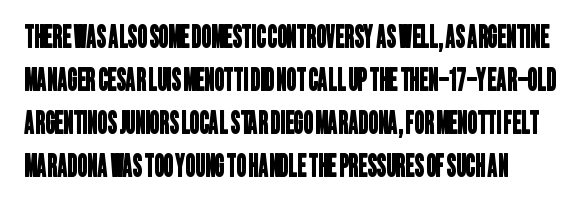
Q: Is the typeface a serif or a sans-serif typeface? A: Sans-serif.
Q: Is the text underlined? A: No.
Q: Is the spacing between letters normal or unusually wide? A: Normal.
Q: Is the spacing between lines tight, normal or loose? A: Normal.
Q: Width (condensed, normal, or wide)? A: Condensed.
Q: Stroke contrast? A: Low.
Q: x-height? A: Large.
Q: Monospaced? A: No.
